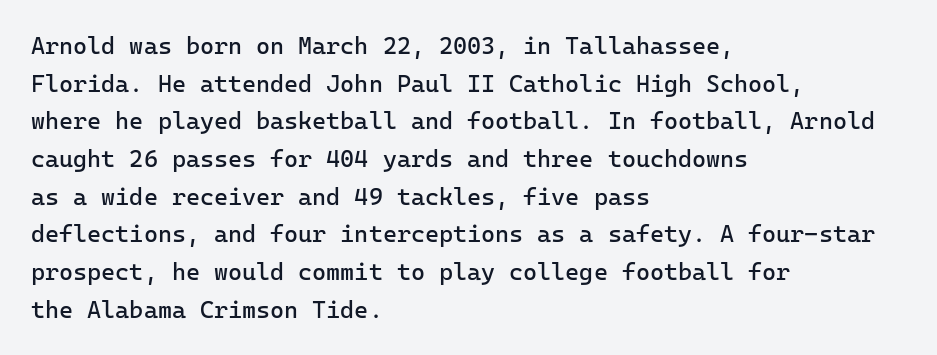
The image shows 24 px text type, upright; set left-aligned, normal line spacing (1.57x), normal letter spacing, not underlined.
